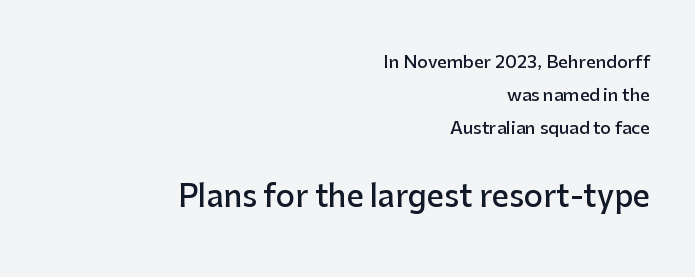
The image shows 30 px semibold sans-serif type, upright; set right-aligned, loose line spacing (1.93x), normal letter spacing, not underlined; the second (bottom) block is 1.76x larger; low stroke contrast and a medium x-height.
